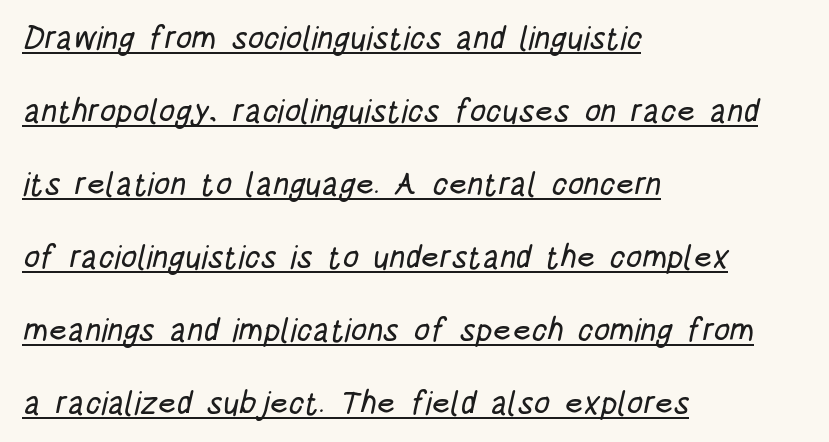
Q: Is the typeface a serif or a sans-serif typeface? A: Sans-serif.
Q: Is the text underlined? A: Yes.
Q: How is the paragraph aligned? A: Left-aligned.
Q: Is the spacing between letters normal or unusually wide? A: Normal.
Q: Is the spacing between lines tight, normal or loose? A: Loose.
Q: Width (condensed, normal, or wide)? A: Condensed.
Q: Stroke contrast? A: Low.
Q: x-height? A: Large.
Q: Monospaced? A: No.
